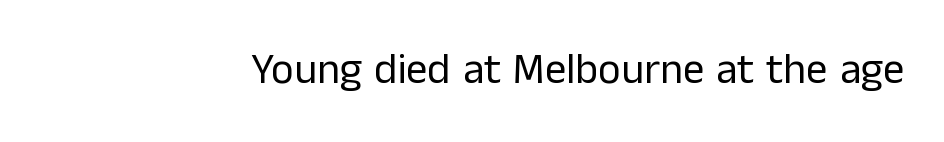
Q: Is the text bold? A: No.
Q: Is the text italic (slanted)? A: No, it is upright.
Q: Is the typeface a serif or a sans-serif typeface? A: Sans-serif.
Q: Is the text underlined? A: No.
Q: Is the spacing between letters normal or unusually wide? A: Normal.
Q: Width (condensed, normal, or wide)? A: Normal.
Q: Stroke contrast? A: Low.
Q: x-height? A: Medium.
Q: Monospaced? A: No.
